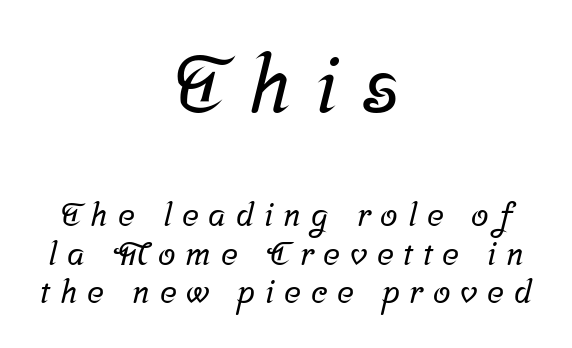
The image shows 79 px text type; set centered, line spacing 1.21x, unusually wide letter spacing (+0.31 em), not underlined; the first (top) block is 2.47x larger; low stroke contrast and a medium x-height.
